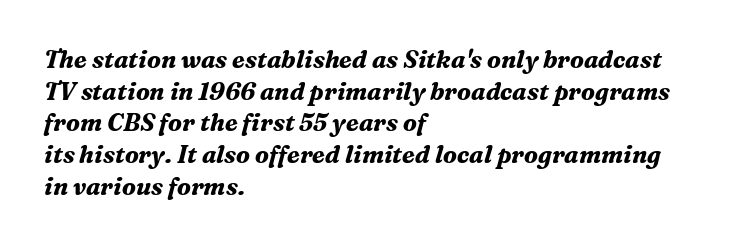
Q: Is the text bold? A: Yes.
Q: Is the text italic (slanted)? A: Yes, it leans right by about 16 degrees.
Q: Is the text underlined? A: No.
Q: How is the paragraph aligned? A: Left-aligned.
Q: Is the spacing between letters normal or unusually wide? A: Normal.
Q: Is the spacing between lines tight, normal or loose? A: Normal.
